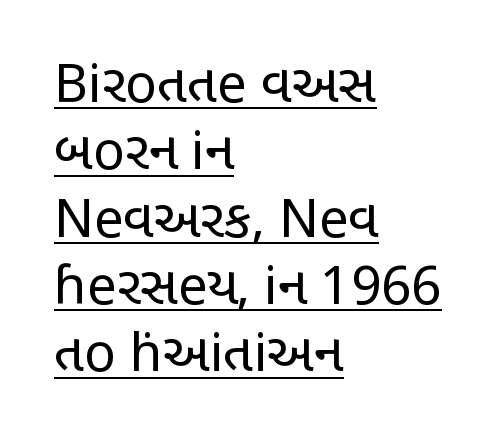
The image shows 53 px regular-weight, condensed sans-serif type, upright; set left-aligned, normal line spacing (1.27x), normal letter spacing, underlined; low stroke contrast and a large x-height.
